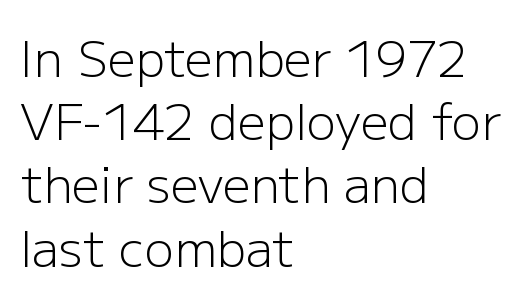
Q: Is the text bold? A: No.
Q: Is the text italic (slanted)? A: No, it is upright.
Q: Is the typeface a serif or a sans-serif typeface? A: Sans-serif.
Q: Is the text underlined? A: No.
Q: How is the paragraph aligned? A: Left-aligned.
Q: Is the spacing between letters normal or unusually wide? A: Normal.
Q: Is the spacing between lines tight, normal or loose? A: Normal.
Q: Width (condensed, normal, or wide)? A: Normal.
Q: Stroke contrast? A: Low.
Q: x-height? A: Medium.
Q: Monospaced? A: No.
